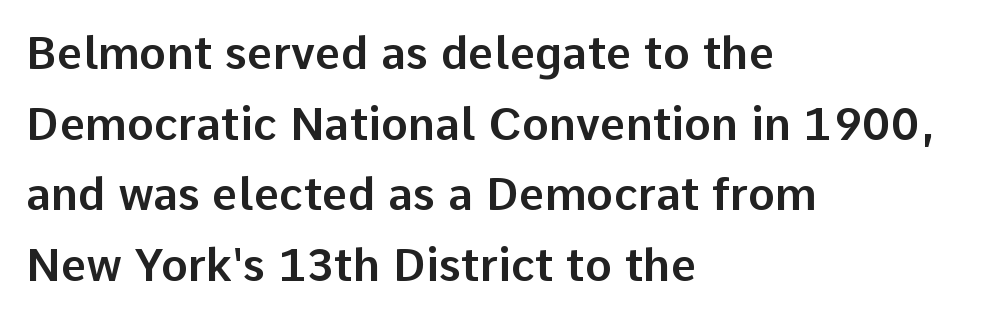
Q: Is the text italic (slanted)? A: No, it is upright.
Q: Is the typeface a serif or a sans-serif typeface? A: Sans-serif.
Q: Is the text underlined? A: No.
Q: How is the paragraph aligned? A: Left-aligned.
Q: Is the spacing between letters normal or unusually wide? A: Normal.
Q: Is the spacing between lines tight, normal or loose? A: Normal.
Q: Width (condensed, normal, or wide)? A: Normal.
Q: Stroke contrast? A: Low.
Q: x-height? A: Medium.
Q: Monospaced? A: No.
